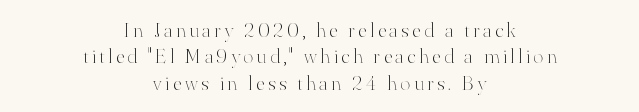
The image shows 21 px text type, upright; set centered, normal line spacing (1.26x), not underlined.
